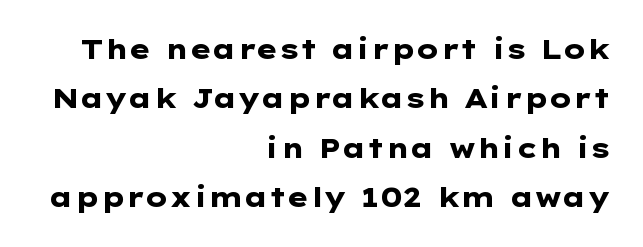
Q: Is the text bold? A: Yes.
Q: Is the text italic (slanted)? A: No, it is upright.
Q: Is the text underlined? A: No.
Q: How is the paragraph aligned? A: Right-aligned.
Q: Is the spacing between letters normal or unusually wide? A: Normal.
